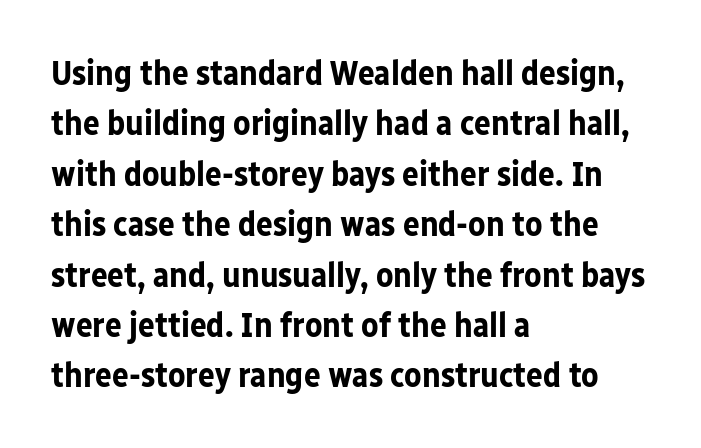
The image shows 35 px bold sans-serif type, upright; set left-aligned, normal line spacing (1.44x), normal letter spacing, not underlined; low stroke contrast and a medium x-height.
